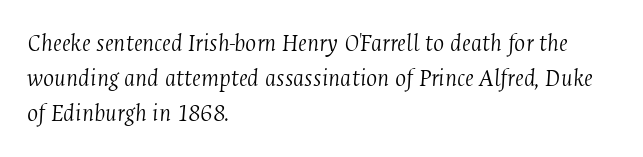
Q: Is the text bold? A: No.
Q: Is the text italic (slanted)? A: Yes, it leans right by about 4 degrees.
Q: Is the text underlined? A: No.
Q: How is the paragraph aligned? A: Left-aligned.
Q: Is the spacing between letters normal or unusually wide? A: Normal.
Q: Is the spacing between lines tight, normal or loose? A: Normal.
